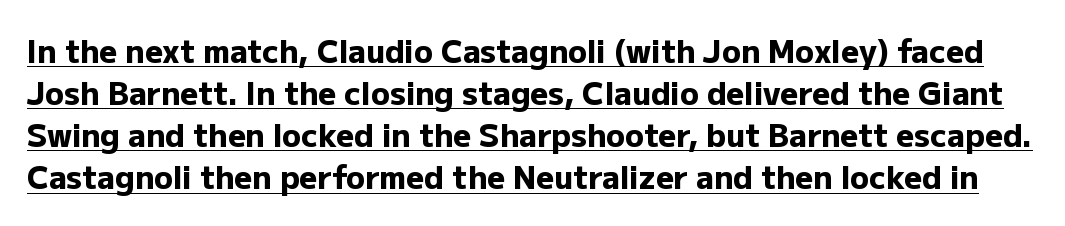
{"serif": "no", "italic": "no", "bold": "yes", "weight": "heavy", "width": "normal", "stroke_contrast": "low", "x_height": "medium", "monospaced": "no", "underline": "yes", "line_spacing": "normal", "line_spacing_ratio": 1.36, "letter_spacing": "normal", "letter_spacing_em": 0.0, "glyph_px": 31}
